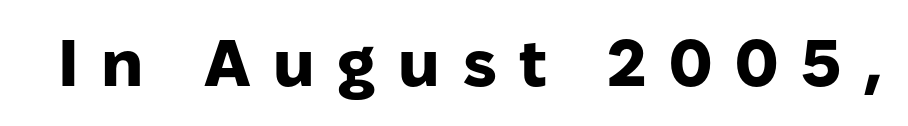
Q: Is the text bold? A: Yes.
Q: Is the text italic (slanted)? A: No, it is upright.
Q: Is the typeface a serif or a sans-serif typeface? A: Sans-serif.
Q: Is the text underlined? A: No.
Q: Is the spacing between letters normal or unusually wide? A: Unusually wide.
Q: Width (condensed, normal, or wide)? A: Normal.
Q: Stroke contrast? A: Low.
Q: x-height? A: Medium.
Q: Monospaced? A: No.
